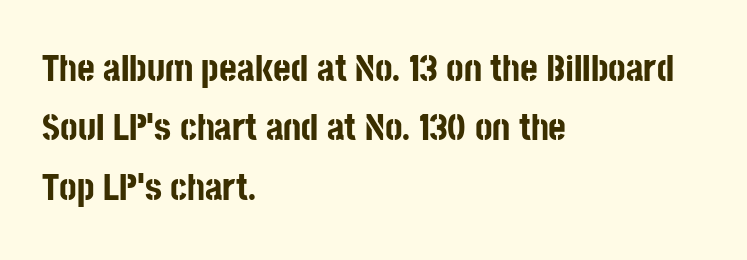
Q: Is the text bold? A: Yes.
Q: Is the text italic (slanted)? A: No, it is upright.
Q: Is the typeface a serif or a sans-serif typeface? A: Sans-serif.
Q: Is the text underlined? A: No.
Q: How is the paragraph aligned? A: Left-aligned.
Q: Is the spacing between letters normal or unusually wide? A: Normal.
Q: Is the spacing between lines tight, normal or loose? A: Normal.
Q: Width (condensed, normal, or wide)? A: Condensed.
Q: Stroke contrast? A: Low.
Q: x-height? A: Large.
Q: Monospaced? A: No.
